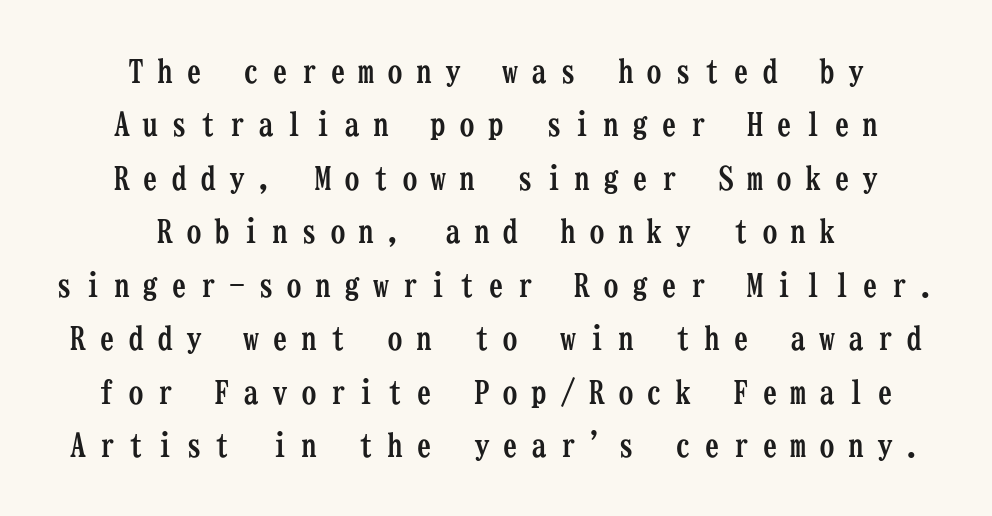
{"serif": "yes", "italic": "no", "bold": "yes", "weight": "semibold", "width": "condensed", "stroke_contrast": "low", "x_height": "medium", "monospaced": "yes", "underline": "no", "align": "center", "line_spacing": "normal", "line_spacing_ratio": 1.67, "letter_spacing": "wide", "letter_spacing_em": 0.4, "glyph_px": 32}
